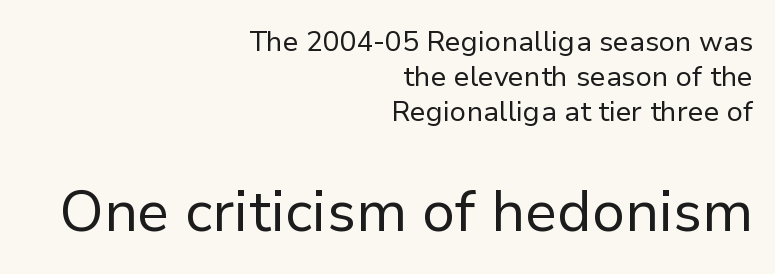
The image shows 57 px regular-weight sans-serif type, upright; set right-aligned, normal line spacing (1.25x), normal letter spacing, not underlined; the second (bottom) block is 2.04x larger; low stroke contrast and a medium x-height.
